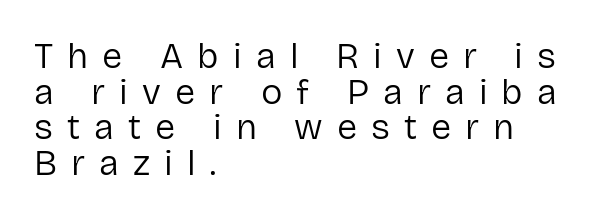
The image shows 36 px regular-weight sans-serif type, upright; set left-aligned, tight line spacing (0.99x), unusually wide letter spacing (+0.39 em), not underlined; low stroke contrast and a medium x-height.
